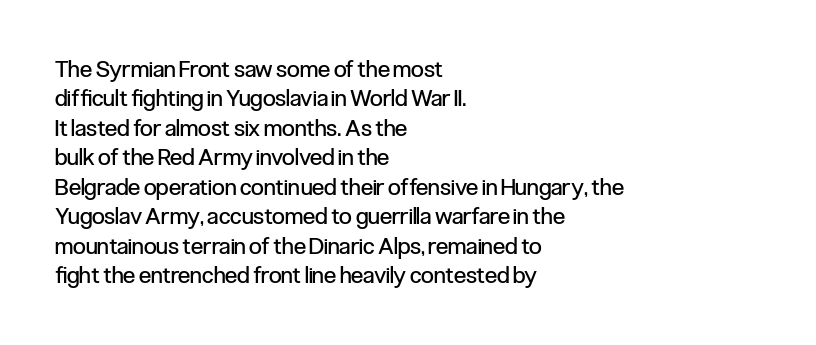
The image shows 23 px text type, upright; set left-aligned, normal line spacing (1.28x), normal letter spacing, not underlined.
